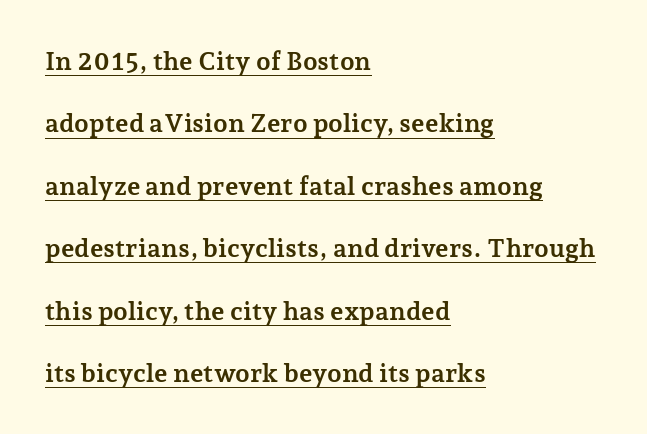
Q: Is the text bold? A: Yes.
Q: Is the text italic (slanted)? A: No, it is upright.
Q: Is the text underlined? A: Yes.
Q: How is the paragraph aligned? A: Left-aligned.
Q: Is the spacing between letters normal or unusually wide? A: Normal.
Q: Is the spacing between lines tight, normal or loose? A: Loose.
